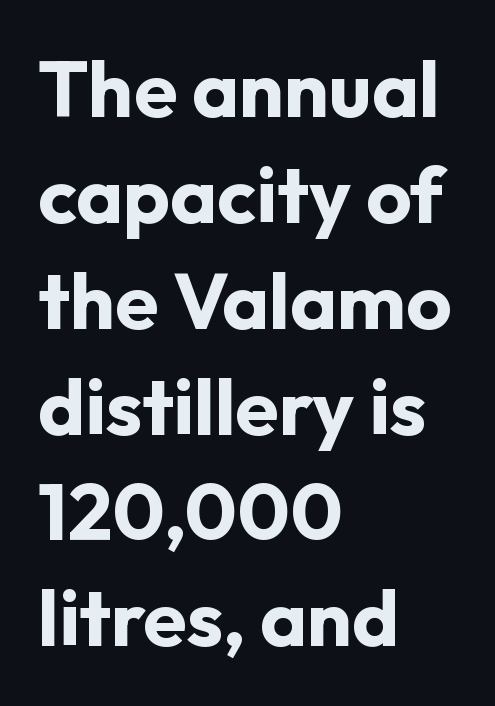
This sample uses a sans-serif face. The sample has been set heavy, in full bold. Upright lettering throughout. Reading down the block, your eye returns to a fixed left position each line. Compared with typical paragraphs, the rows here are spaced about the same. The face used here is proportionally spaced, like ordinary book or web type.
